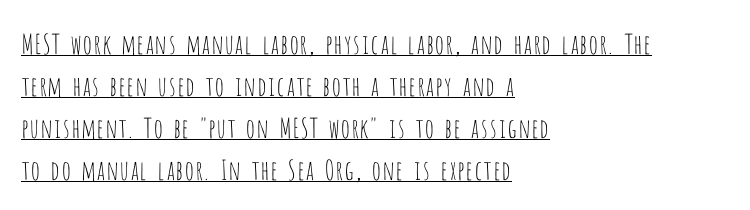
The text block is weighted toward the left margin, trailing off unevenly rightward. The line-height multiplier appears to be the usual default. This sample carries an underscore along the baseline area. Tracking here is standard; glyphs follow each other at the usual distance. Is the type heavy? It reads as light-to-regular instead. The font's upright variant was chosen for this text.
